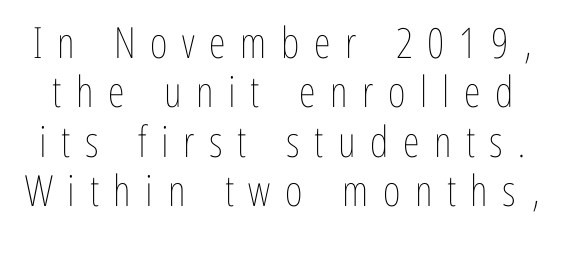
{"italic": "no", "bold": "no", "weight": "thin", "width": "condensed", "stroke_contrast": "low", "x_height": "medium", "monospaced": "no", "underline": "no", "line_spacing": "tight", "line_spacing_ratio": 1.15, "letter_spacing": "wide", "letter_spacing_em": 0.34, "glyph_px": 43}
